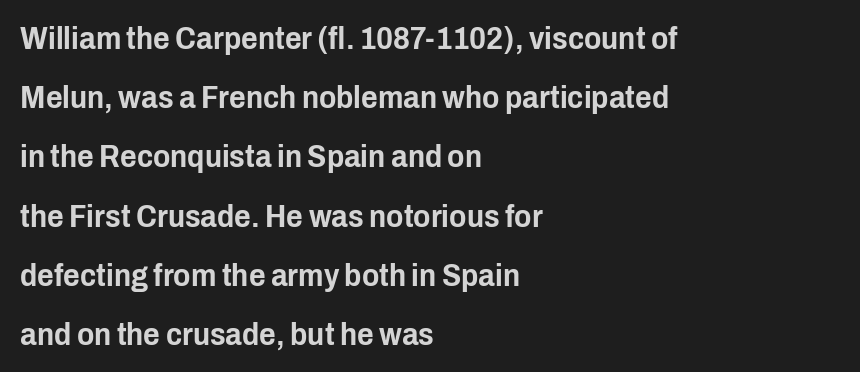
Q: Is the text italic (slanted)? A: No, it is upright.
Q: Is the typeface a serif or a sans-serif typeface? A: Sans-serif.
Q: Is the text underlined? A: No.
Q: How is the paragraph aligned? A: Left-aligned.
Q: Is the spacing between letters normal or unusually wide? A: Normal.
Q: Width (condensed, normal, or wide)? A: Condensed.
Q: Stroke contrast? A: Low.
Q: x-height? A: Medium.
Q: Monospaced? A: No.
